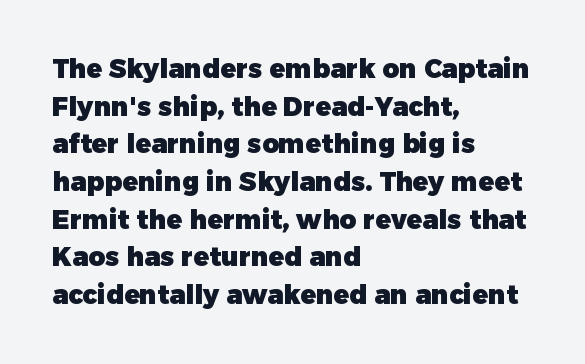
The image shows 26 px bold type, upright; set left-aligned, normal line spacing (1.45x), normal letter spacing, not underlined.
